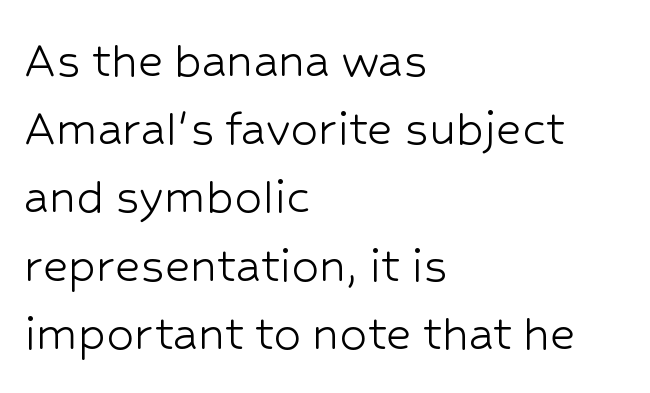
{"serif": "no", "italic": "no", "bold": "no", "weight": "light", "width": "normal", "stroke_contrast": "low", "x_height": "medium", "monospaced": "no", "underline": "no", "align": "left", "line_spacing_ratio": 1.24, "letter_spacing": "normal", "letter_spacing_em": 0.0, "glyph_px": 55}
